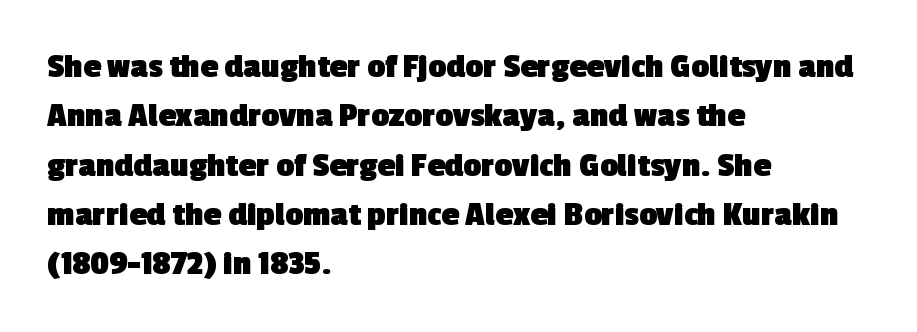
Q: Is the text bold? A: Yes.
Q: Is the typeface a serif or a sans-serif typeface? A: Sans-serif.
Q: Is the text underlined? A: No.
Q: How is the paragraph aligned? A: Left-aligned.
Q: Is the spacing between letters normal or unusually wide? A: Normal.
Q: Is the spacing between lines tight, normal or loose? A: Normal.
Q: Width (condensed, normal, or wide)? A: Normal.
Q: x-height? A: Medium.
Q: Monospaced? A: No.
